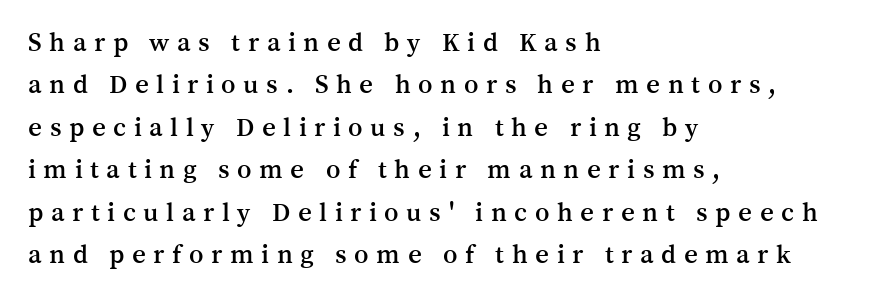
Notice how the passage keeps a crisp vertical edge on the left only. Check under the words: just untouched page. The axis of the letterforms is exactly vertical. Each word looks stretched out because of the extra space between its letters. The rendering uses a moderate line-height, typical for paragraphs.
